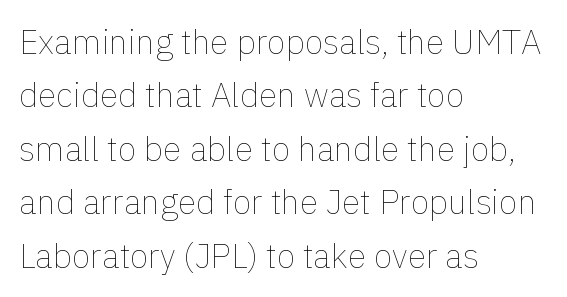
Q: Is the text bold? A: No.
Q: Is the text italic (slanted)? A: No, it is upright.
Q: Is the text underlined? A: No.
Q: How is the paragraph aligned? A: Left-aligned.
Q: Is the spacing between letters normal or unusually wide? A: Normal.
Q: Is the spacing between lines tight, normal or loose? A: Normal.
Q: Width (condensed, normal, or wide)? A: Normal.
Q: x-height? A: Medium.
Q: Monospaced? A: No.
